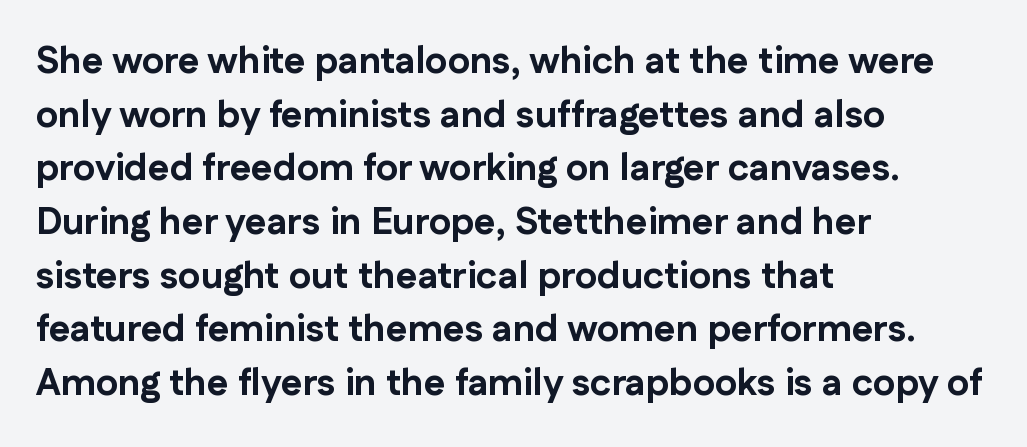
You can tell from the bare stems that sans-serif type was used. Italic: no, the glyphs are upright roman. A dark, heavy texture on the line: the type is bold. Think of a printed novel: that variable character pitch is what you see here. Notice how the passage keeps a crisp vertical edge on the left only. Honestly, the letter spacing is just normal — you wouldn't notice it.
